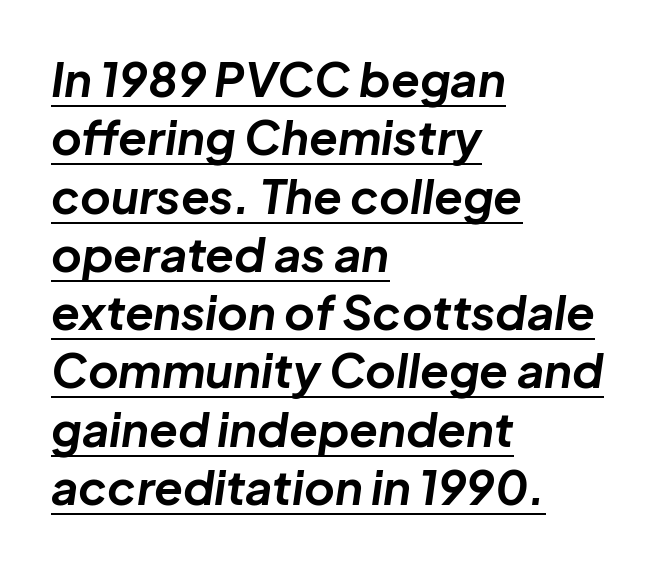
Q: Is the text bold? A: Yes.
Q: Is the text italic (slanted)? A: Yes, it leans right by about 8 degrees.
Q: Is the text underlined? A: Yes.
Q: How is the paragraph aligned? A: Left-aligned.
Q: Is the spacing between letters normal or unusually wide? A: Normal.
Q: Width (condensed, normal, or wide)? A: Normal.
Q: Stroke contrast? A: Low.
Q: x-height? A: Medium.
Q: Monospaced? A: No.
